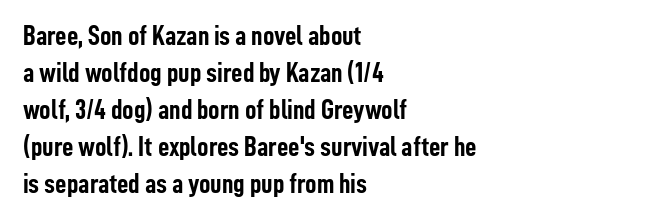
The image shows 28 px semibold, condensed sans-serif type, upright; set left-aligned, normal line spacing (1.32x), normal letter spacing, not underlined; low stroke contrast and a medium x-height.
